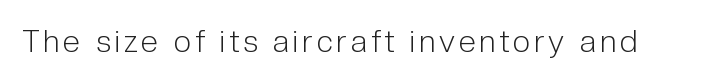
The image shows 31 px light, condensed sans-serif type, upright; set not underlined; low stroke contrast and a medium x-height.
